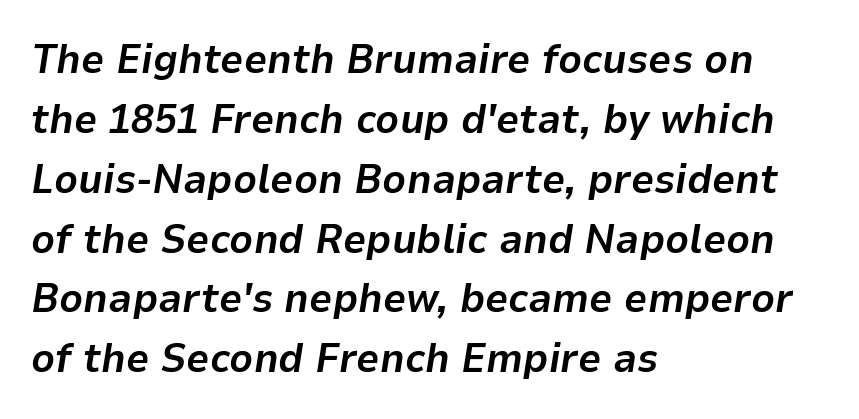
Q: Is the text bold? A: Yes.
Q: Is the text italic (slanted)? A: Yes, it leans right by about 9 degrees.
Q: Is the text underlined? A: No.
Q: How is the paragraph aligned? A: Left-aligned.
Q: Is the spacing between letters normal or unusually wide? A: Normal.
Q: Is the spacing between lines tight, normal or loose? A: Normal.
Q: Width (condensed, normal, or wide)? A: Normal.
Q: Stroke contrast? A: Low.
Q: x-height? A: Medium.
Q: Monospaced? A: No.
